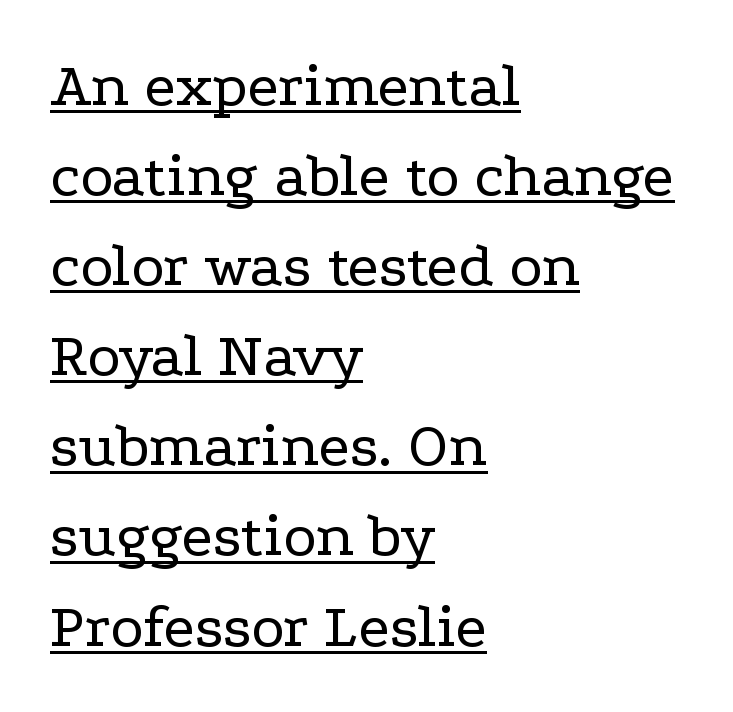
{"serif": "yes", "italic": "no", "bold": "no", "weight": "regular", "width": "wide", "stroke_contrast": "low", "x_height": "medium", "monospaced": "no", "underline": "yes", "align": "left", "line_spacing": "normal", "line_spacing_ratio": 1.43, "letter_spacing": "normal", "letter_spacing_em": 0.0, "glyph_px": 63}
